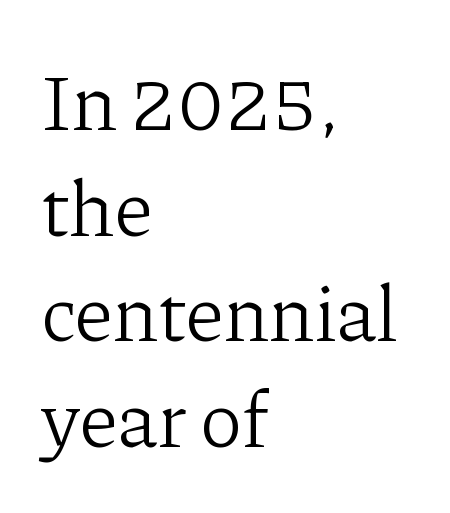
{"serif": "yes", "italic": "no", "bold": "no", "weight": "light", "width": "normal", "stroke_contrast": "low", "x_height": "medium", "monospaced": "no", "underline": "no", "align": "left", "line_spacing": "normal", "line_spacing_ratio": 1.32, "letter_spacing": "normal", "letter_spacing_em": 0.0, "glyph_px": 80}
